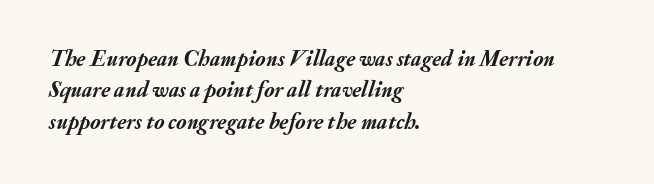
{"italic": "yes", "lean": "right", "slant_degrees": 20, "bold": "yes", "underline": "no", "align": "left", "line_spacing": "normal", "line_spacing_ratio": 1.43, "letter_spacing": "normal", "letter_spacing_em": 0.0, "glyph_px": 22}
